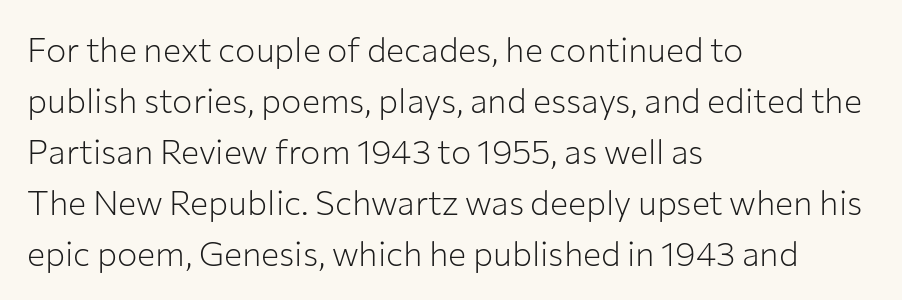
{"serif": "no", "italic": "no", "bold": "no", "weight": "light", "width": "normal", "stroke_contrast": "low", "x_height": "medium", "monospaced": "no", "underline": "no", "align": "left", "line_spacing": "normal", "line_spacing_ratio": 1.5, "letter_spacing": "normal", "letter_spacing_em": 0.0, "glyph_px": 34}
